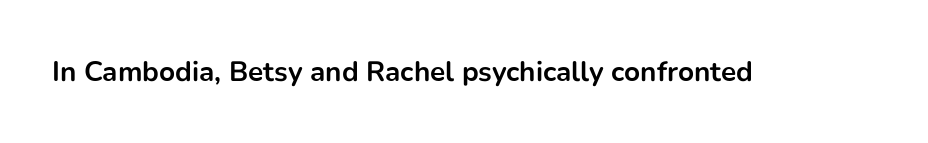
{"serif": "no", "italic": "no", "bold": "yes", "weight": "bold", "width": "normal", "stroke_contrast": "low", "x_height": "medium", "monospaced": "no", "underline": "no", "letter_spacing": "normal", "letter_spacing_em": 0.0, "glyph_px": 28}
